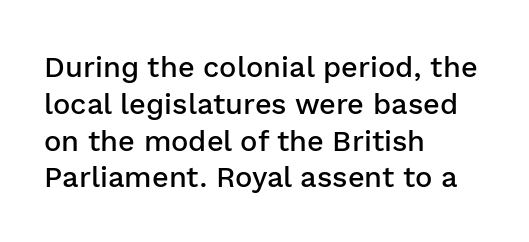
The image shows 29 px semibold sans-serif type, upright; set left-aligned, normal line spacing (1.27x), normal letter spacing, not underlined; low stroke contrast and a medium x-height.
